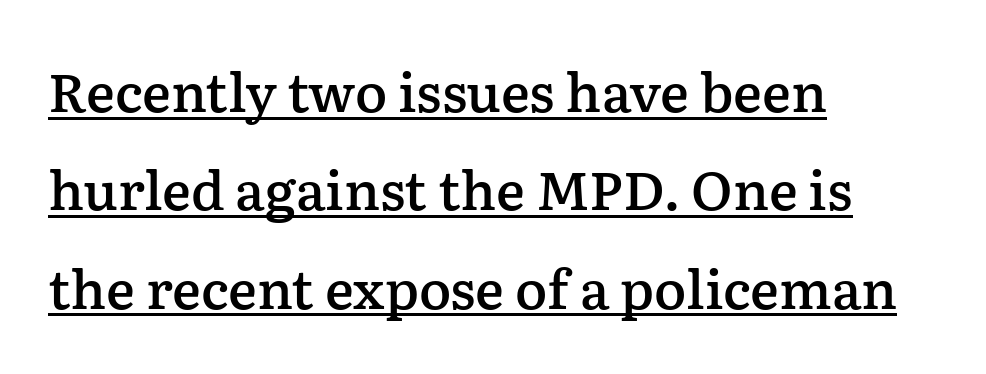
The image shows 54 px semibold serif type, upright; set left-aligned, line spacing 1.82x, normal letter spacing, underlined; low stroke contrast and a medium x-height.
